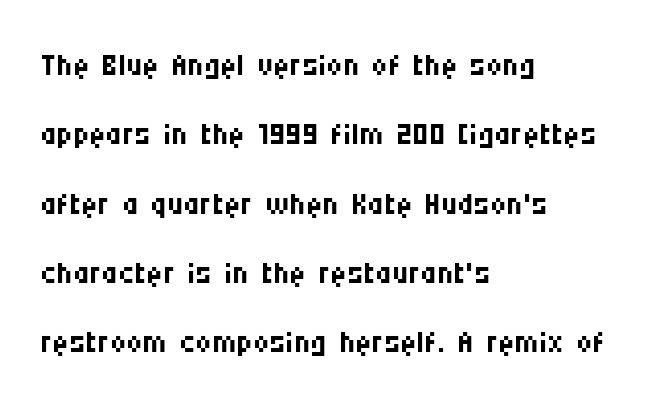
The gaps between neighbouring characters are ordinary and unremarkable. You can tell it's not italic because the verticals are truly vertical. Stroke terminals: plain, sans-serif. Successive baselines arrive at the customary interval. Unmarked baselines from the first word to the last. Is the block centered? No — it sits flush against the left margin.
